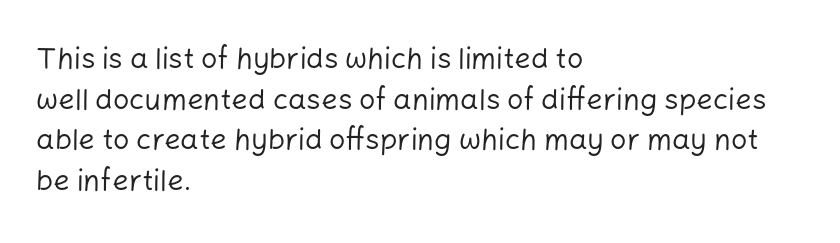
No word sits above an underline. The typography opts for an upright posture over an oblique one. Examine the stroke ends and you'll find no serifs. Summary of vertical rhythm: regular, with standard interline spacing. Stroke mass is kept to a normal reading level or below.
